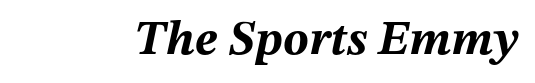
Q: Is the text bold? A: Yes.
Q: Is the text italic (slanted)? A: Yes, it leans right by about 12 degrees.
Q: Is the text underlined? A: No.
Q: Is the spacing between letters normal or unusually wide? A: Normal.
Q: Width (condensed, normal, or wide)? A: Normal.
Q: Stroke contrast? A: Medium.
Q: x-height? A: Medium.
Q: Monospaced? A: No.
